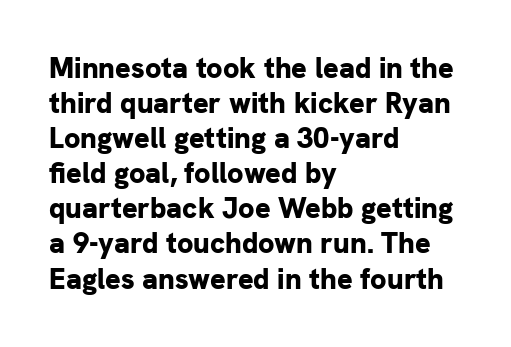
Q: Is the text bold? A: Yes.
Q: Is the text italic (slanted)? A: No, it is upright.
Q: Is the typeface a serif or a sans-serif typeface? A: Sans-serif.
Q: Is the text underlined? A: No.
Q: How is the paragraph aligned? A: Left-aligned.
Q: Is the spacing between letters normal or unusually wide? A: Normal.
Q: Width (condensed, normal, or wide)? A: Normal.
Q: Stroke contrast? A: Low.
Q: x-height? A: Medium.
Q: Monospaced? A: No.
